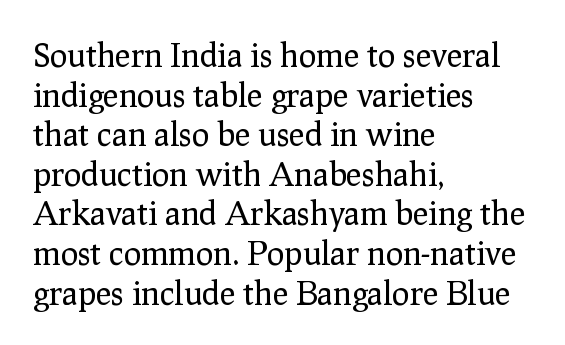
Q: Is the text bold? A: No.
Q: Is the text italic (slanted)? A: No, it is upright.
Q: Is the typeface a serif or a sans-serif typeface? A: Serif.
Q: Is the text underlined? A: No.
Q: How is the paragraph aligned? A: Left-aligned.
Q: Is the spacing between letters normal or unusually wide? A: Normal.
Q: Width (condensed, normal, or wide)? A: Normal.
Q: Stroke contrast? A: Low.
Q: x-height? A: Medium.
Q: Monospaced? A: No.
